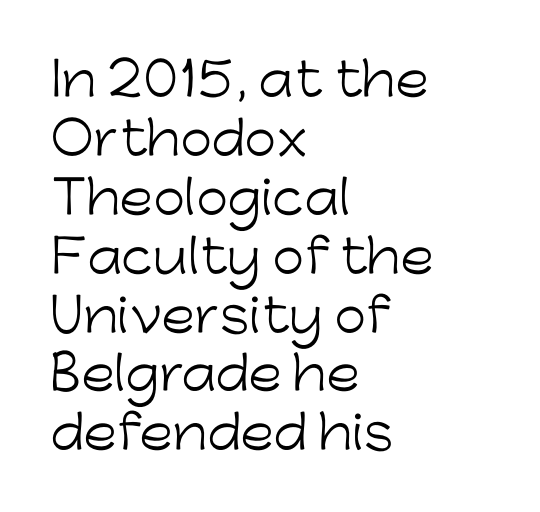
Q: Is the text bold? A: No.
Q: Is the text italic (slanted)? A: No, it is upright.
Q: Is the typeface a serif or a sans-serif typeface? A: Sans-serif.
Q: Is the text underlined? A: No.
Q: How is the paragraph aligned? A: Left-aligned.
Q: Is the spacing between letters normal or unusually wide? A: Normal.
Q: Is the spacing between lines tight, normal or loose? A: Normal.
Q: Width (condensed, normal, or wide)? A: Normal.
Q: Stroke contrast? A: Low.
Q: x-height? A: Medium.
Q: Monospaced? A: No.
